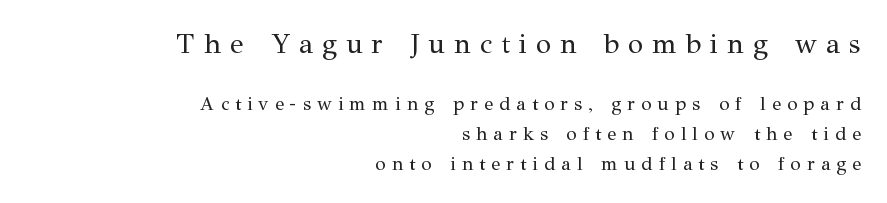
Here the designer chose a conventional face with non-uniform glyph widths. Regarding leading, the lines here are spaced in the standard way. Only glyphs here, with clear space below each row. Tall strokes in this sample are plumb rather than angled.
